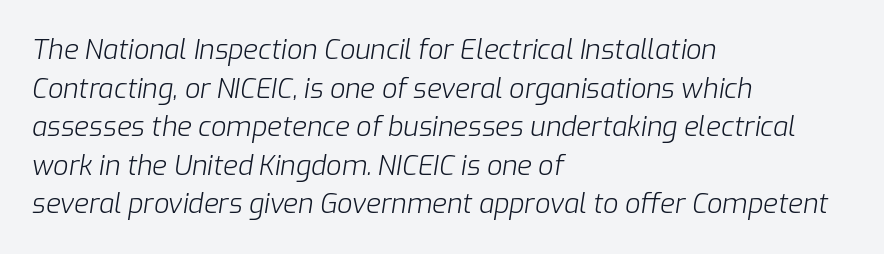
{"italic": "yes", "lean": "right", "slant_degrees": 9, "bold": "no", "underline": "no", "align": "left", "line_spacing": "normal", "line_spacing_ratio": 1.43, "letter_spacing": "normal", "letter_spacing_em": 0.0, "glyph_px": 27}
